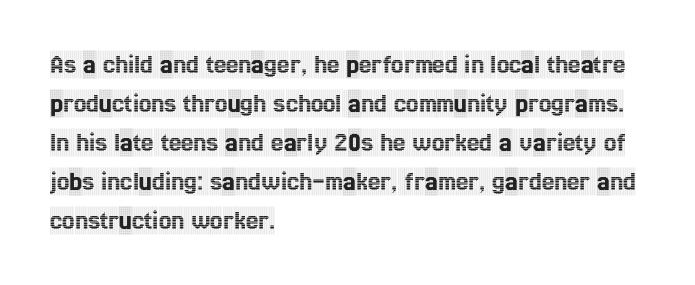
Q: Is the text italic (slanted)? A: No, it is upright.
Q: Is the typeface a serif or a sans-serif typeface? A: Serif.
Q: Is the text underlined? A: No.
Q: How is the paragraph aligned? A: Left-aligned.
Q: Is the spacing between letters normal or unusually wide? A: Normal.
Q: Is the spacing between lines tight, normal or loose? A: Normal.
Q: Width (condensed, normal, or wide)? A: Condensed.
Q: x-height? A: Large.
Q: Monospaced? A: No.
